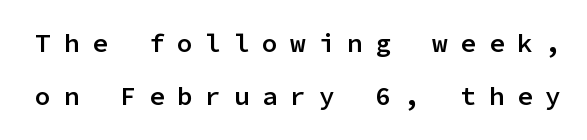
Q: Is the text bold? A: Semi-bold.
Q: Is the text italic (slanted)? A: No, it is upright.
Q: Is the text underlined? A: No.
Q: Is the spacing between letters normal or unusually wide? A: Unusually wide.
Q: Is the spacing between lines tight, normal or loose? A: Loose.
